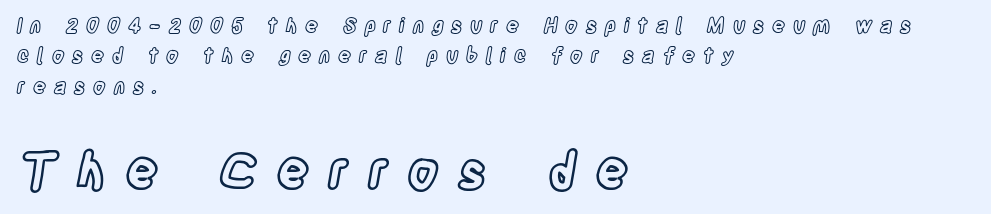
The image shows 50 px condensed type; set left-aligned, normal line spacing (1.52x), unusually wide letter spacing (+0.39 em), not underlined; the second (bottom) block is 2.5x larger; a large x-height.
